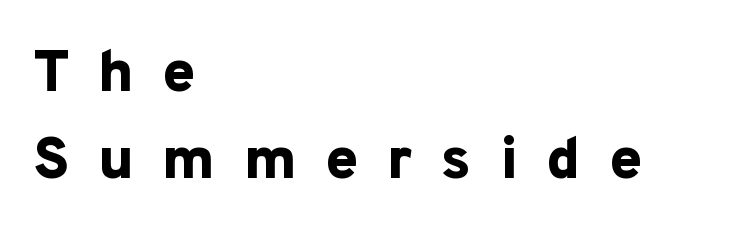
Q: Is the text bold? A: Yes.
Q: Is the text italic (slanted)? A: No, it is upright.
Q: Is the typeface a serif or a sans-serif typeface? A: Sans-serif.
Q: Is the text underlined? A: No.
Q: How is the paragraph aligned? A: Left-aligned.
Q: Is the spacing between letters normal or unusually wide? A: Unusually wide.
Q: Is the spacing between lines tight, normal or loose? A: Normal.
Q: Width (condensed, normal, or wide)? A: Normal.
Q: Stroke contrast? A: Low.
Q: x-height? A: Medium.
Q: Monospaced? A: No.
